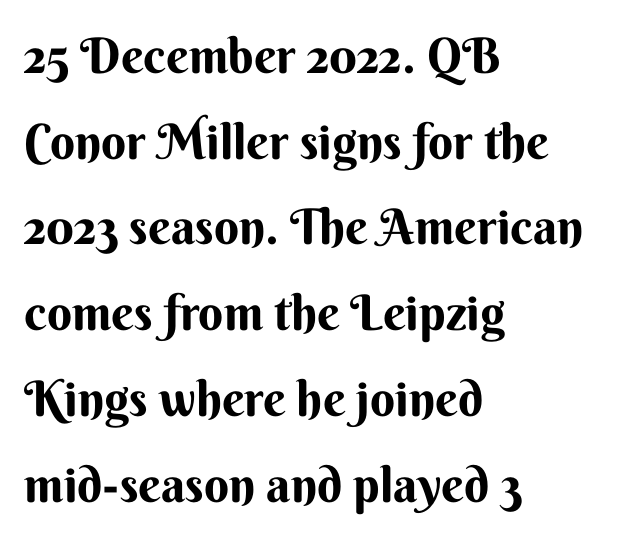
To sum up the face: it is a sans, with no serifs. Varying glyph widths throughout — classic text-font behaviour. Tracking value appears to be zero — textbook default spacing. The rendering uses a bold face; every stroke is thick and dark. Notice how the stems are strictly vertical — no italics here.
